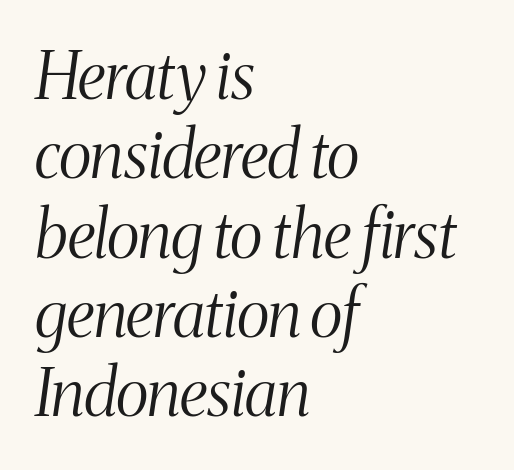
Q: Is the text bold? A: No.
Q: Is the text italic (slanted)? A: Yes, it leans right by about 8 degrees.
Q: Is the typeface a serif or a sans-serif typeface? A: Serif.
Q: Is the text underlined? A: No.
Q: How is the paragraph aligned? A: Left-aligned.
Q: Is the spacing between letters normal or unusually wide? A: Normal.
Q: Width (condensed, normal, or wide)? A: Condensed.
Q: Stroke contrast? A: Medium.
Q: x-height? A: Medium.
Q: Monospaced? A: No.
